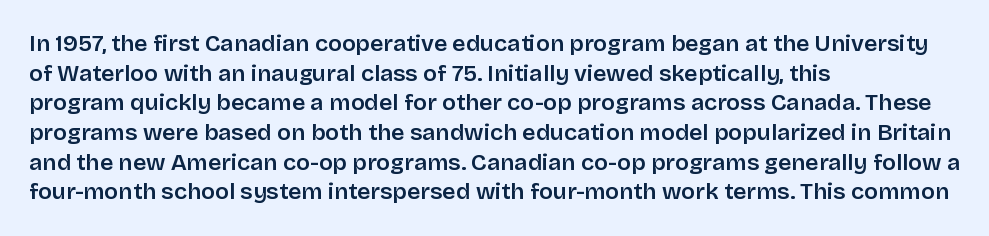
Stroke thickness is moderately raised; the sample reads as semibold. Vertical strokes here are truly vertical. The area under the type is left untouched. Summary of vertical rhythm: regular, with standard interline spacing.
